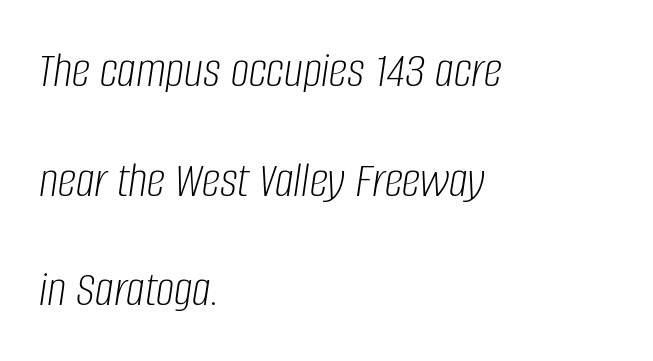
Characters follow at the spacing the type designer built in. The letters are slanted; this is an italic face. Proportional: the letters do not fall into vertical columns. Notice how the passage keeps a crisp vertical edge on the left only.
